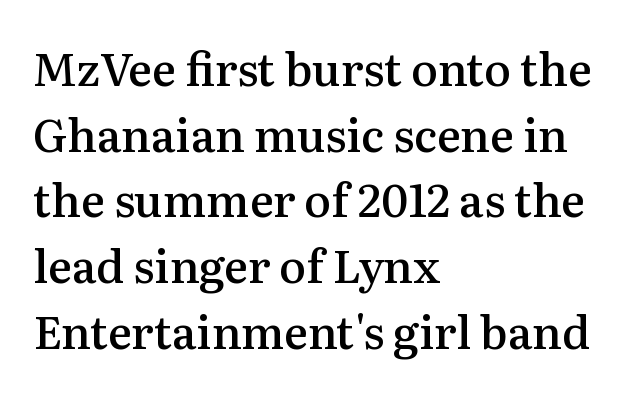
{"serif": "yes", "italic": "no", "bold": "semi", "weight": "semibold", "width": "normal", "stroke_contrast": "medium", "x_height": "medium", "monospaced": "no", "underline": "no", "align": "left", "line_spacing": "normal", "line_spacing_ratio": 1.46, "letter_spacing": "normal", "letter_spacing_em": 0.0, "glyph_px": 45}
